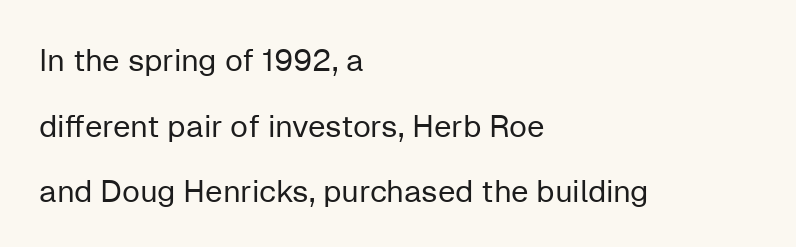
The image shows 31 px regular-weight sans-serif type, upright; set left-aligned, loose line spacing (2.12x), normal letter spacing, not underlined; low stroke contrast and a medium x-height.
